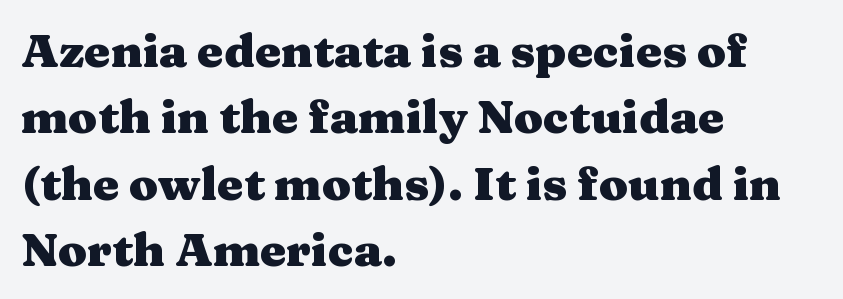
{"serif": "yes", "italic": "no", "bold": "yes", "weight": "heavy", "width": "wide", "stroke_contrast": "medium", "x_height": "medium", "monospaced": "no", "underline": "no", "align": "left", "line_spacing": "normal", "line_spacing_ratio": 1.41, "letter_spacing": "normal", "letter_spacing_em": 0.0, "glyph_px": 47}
